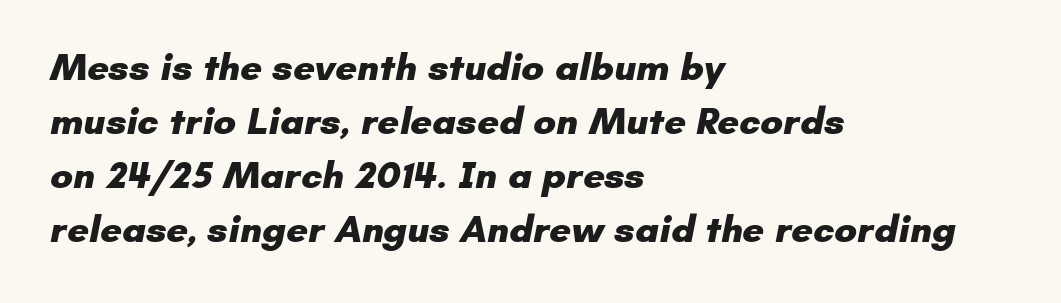
{"serif": "no", "bold": "yes", "weight": "heavy", "width": "normal", "stroke_contrast": "low", "x_height": "small", "monospaced": "no", "underline": "no", "align": "left", "line_spacing": "normal", "line_spacing_ratio": 1.42, "letter_spacing": "normal", "letter_spacing_em": 0.0, "glyph_px": 38}
